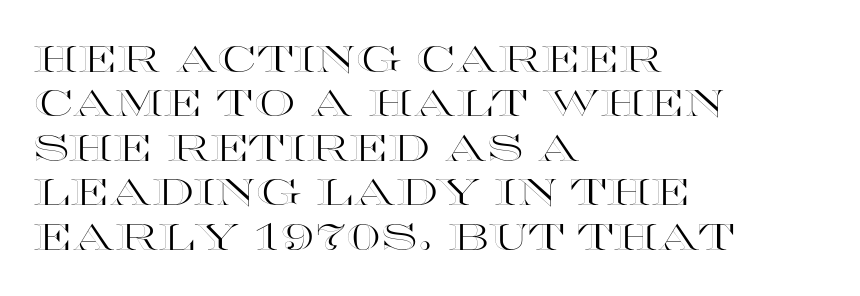
Q: Is the text italic (slanted)? A: No, it is upright.
Q: Is the text underlined? A: No.
Q: How is the paragraph aligned? A: Left-aligned.
Q: Is the spacing between letters normal or unusually wide? A: Normal.
Q: Width (condensed, normal, or wide)? A: Wide.
Q: x-height? A: Large.
Q: Monospaced? A: No.
